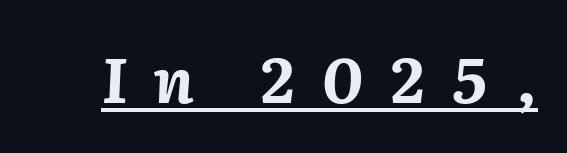
A baseline rule has been typeset under these characters. Strokes here are thick enough to call this a true bold. Compared with typical body copy, the letter spacing here is much looser. These lines are rendered in a variable-pitch font. Would a proofreader flag this as italicized? Yes.
